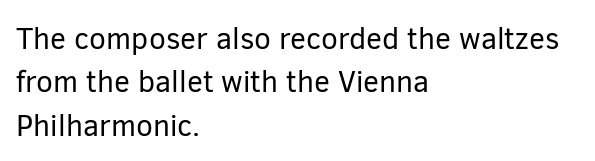
{"serif": "no", "italic": "no", "bold": "no", "weight": "regular", "width": "normal", "stroke_contrast": "low", "x_height": "medium", "monospaced": "no", "underline": "no", "align": "left", "line_spacing": "normal", "line_spacing_ratio": 1.45, "letter_spacing": "normal", "letter_spacing_em": 0.0, "glyph_px": 30}
